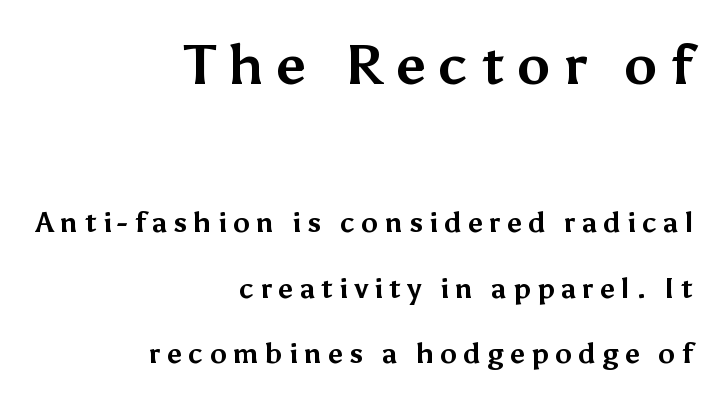
Q: Is the text bold? A: Yes.
Q: Is the text italic (slanted)? A: No, it is upright.
Q: Is the typeface a serif or a sans-serif typeface? A: Sans-serif.
Q: Is the text underlined? A: No.
Q: How is the paragraph aligned? A: Right-aligned.
Q: Is the spacing between letters normal or unusually wide? A: Unusually wide.
Q: Is the spacing between lines tight, normal or loose? A: Loose.
Q: Which block of text is set in a larger size, the first (top) or the second (bottom)? A: The first (top) one.
Q: Width (condensed, normal, or wide)? A: Normal.
Q: Stroke contrast? A: Medium.
Q: x-height? A: Medium.
Q: Monospaced? A: No.
